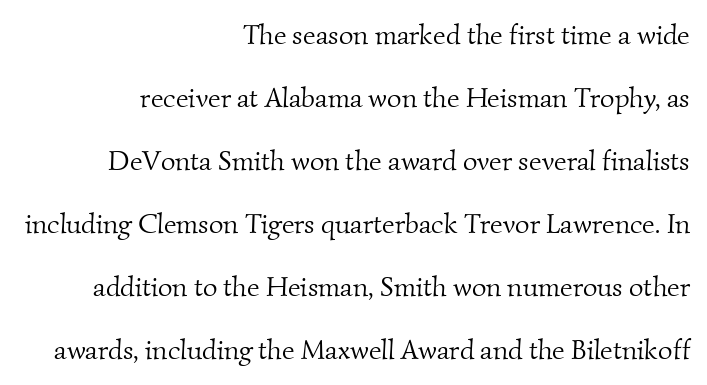
{"serif": "yes", "bold": "no", "weight": "light", "width": "normal", "stroke_contrast": "medium", "x_height": "small", "monospaced": "no", "underline": "no", "align": "right", "line_spacing": "loose", "line_spacing_ratio": 2.25, "letter_spacing": "normal", "letter_spacing_em": 0.0, "glyph_px": 28}
